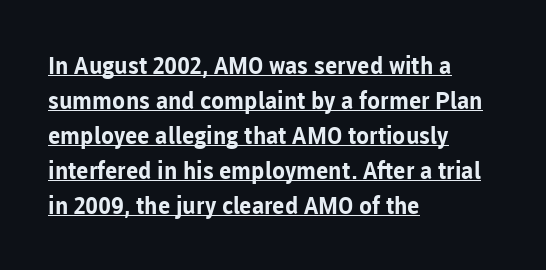
Whoever set this chose a conventional vertical rhythm. Its strokes are broad and dark, the hallmark of bold type. The rendering keeps characters at their native spacing. Underlined type.
